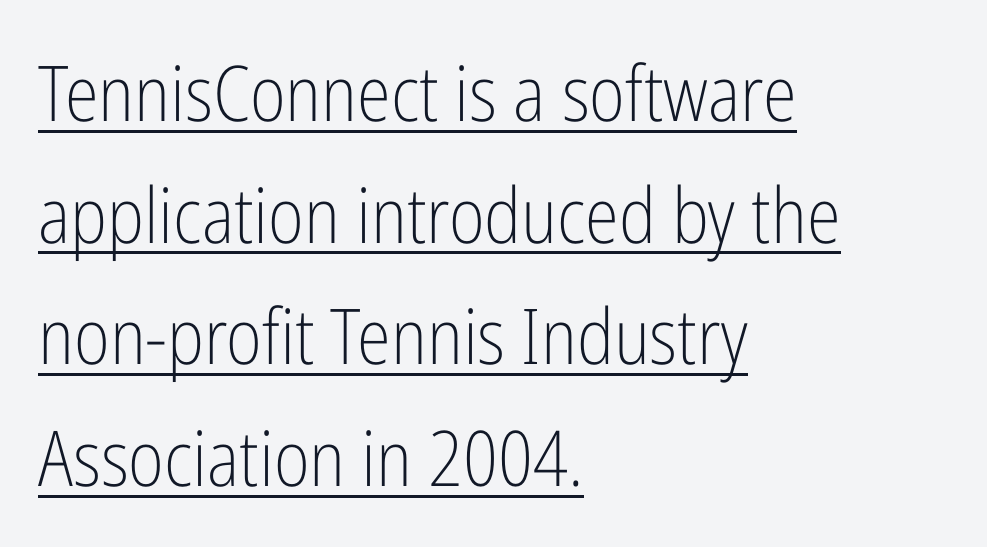
No heavy texture on the line: the type isn't bold. Unlike italic type, these characters show no tilt at all. Notice how descenders clear the ascenders below comfortably — that's standard leading. You could call the tracking neutral — neither tight nor loose. The rendering uses natural spacing where letterforms have individual widths.
